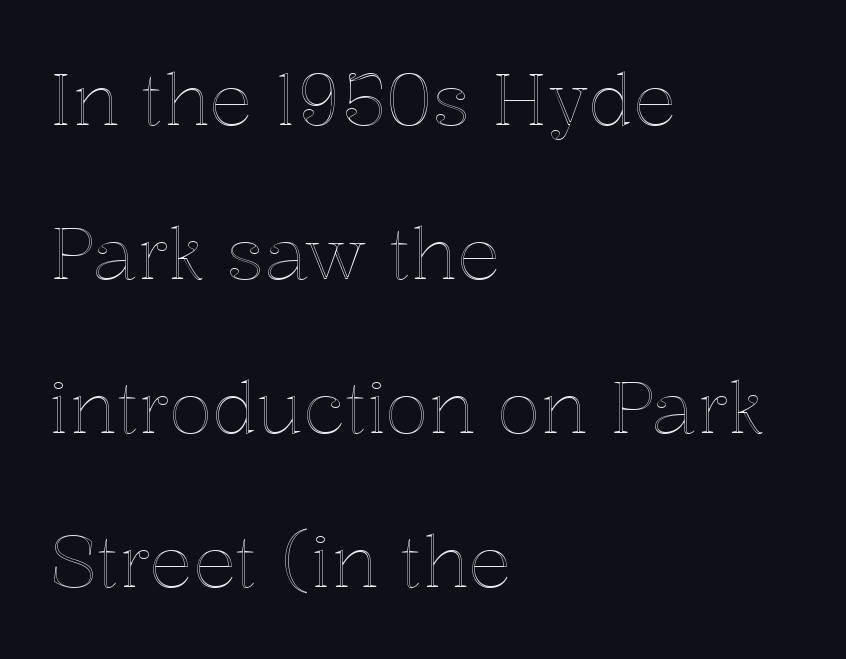
The image shows 72 px text type, upright; set left-aligned, loose line spacing (2.14x), normal letter spacing, not underlined; a medium x-height.
